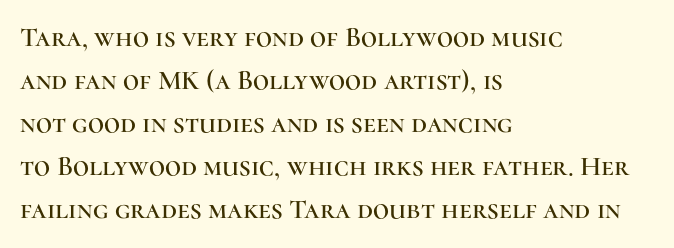
Q: Is the text italic (slanted)? A: No, it is upright.
Q: Is the typeface a serif or a sans-serif typeface? A: Serif.
Q: Is the text underlined? A: No.
Q: How is the paragraph aligned? A: Left-aligned.
Q: Is the spacing between letters normal or unusually wide? A: Normal.
Q: Is the spacing between lines tight, normal or loose? A: Normal.
Q: Width (condensed, normal, or wide)? A: Normal.
Q: Stroke contrast? A: High.
Q: x-height? A: Medium.
Q: Monospaced? A: No.
